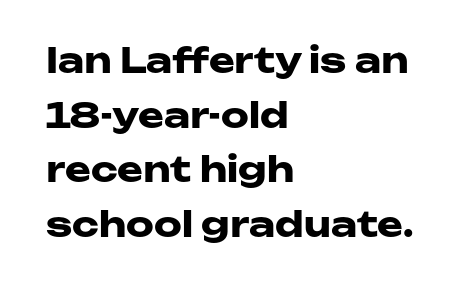
{"serif": "no", "italic": "no", "bold": "yes", "weight": "heavy", "width": "wide", "stroke_contrast": "low", "x_height": "medium", "monospaced": "no", "underline": "no", "align": "left", "line_spacing": "normal", "line_spacing_ratio": 1.56, "letter_spacing": "normal", "letter_spacing_em": 0.0, "glyph_px": 35}
